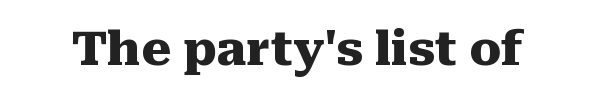
Q: Is the text bold? A: Yes.
Q: Is the text italic (slanted)? A: No, it is upright.
Q: Is the typeface a serif or a sans-serif typeface? A: Serif.
Q: Is the text underlined? A: No.
Q: Is the spacing between letters normal or unusually wide? A: Normal.
Q: Width (condensed, normal, or wide)? A: Normal.
Q: Stroke contrast? A: Medium.
Q: x-height? A: Medium.
Q: Monospaced? A: No.
